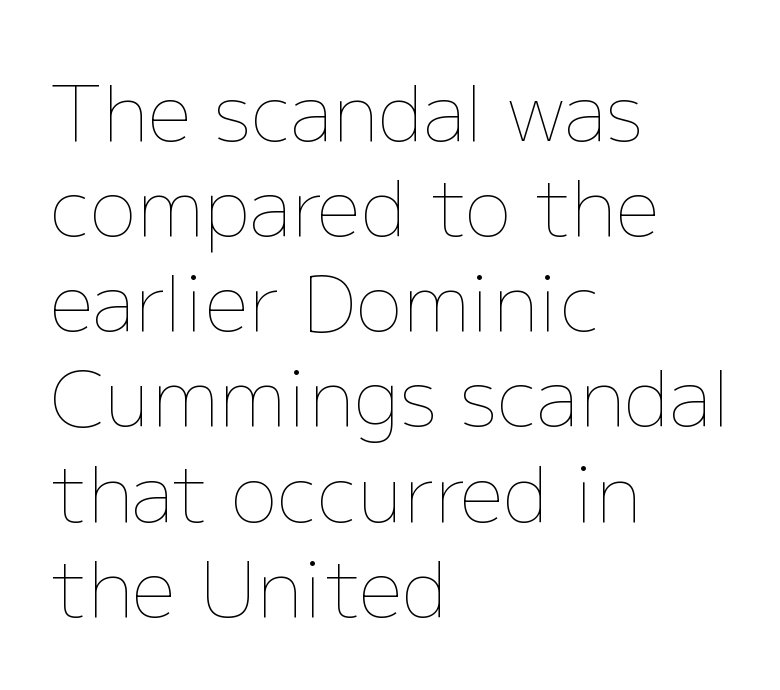
{"italic": "no", "bold": "no", "weight": "thin", "width": "normal", "stroke_contrast": "low", "x_height": "medium", "monospaced": "no", "underline": "no", "align": "left", "line_spacing_ratio": 1.22, "letter_spacing": "normal", "letter_spacing_em": 0.0, "glyph_px": 78}
